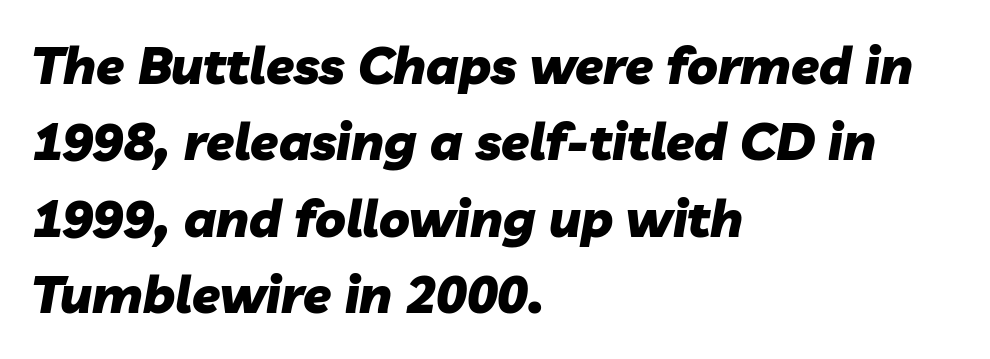
The image shows 51 px heavy type, italic (leaning right); set left-aligned, normal line spacing (1.5x), normal letter spacing, not underlined; low stroke contrast and a medium x-height.
